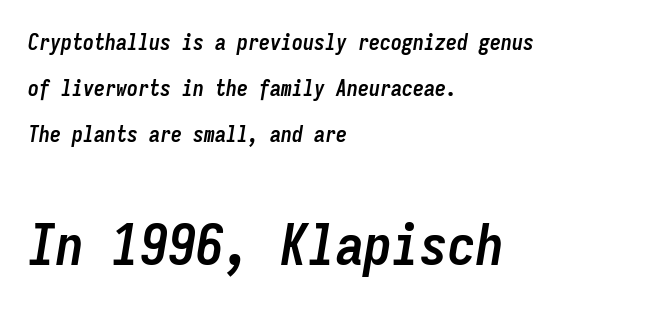
Q: Is the text bold? A: Yes.
Q: Is the text italic (slanted)? A: Yes, it leans right by about 9 degrees.
Q: Is the text underlined? A: No.
Q: How is the paragraph aligned? A: Left-aligned.
Q: Is the spacing between letters normal or unusually wide? A: Normal.
Q: Is the spacing between lines tight, normal or loose? A: Loose.
Q: Which block of text is set in a larger size, the first (top) or the second (bottom)? A: The second (bottom) one.
Q: Width (condensed, normal, or wide)? A: Condensed.
Q: Stroke contrast? A: Low.
Q: x-height? A: Medium.
Q: Monospaced? A: Yes.
